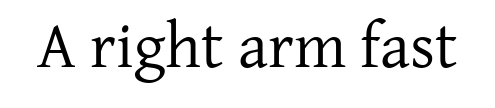
The image shows 65 px regular-weight serif type, upright; set normal letter spacing, not underlined; low stroke contrast and a medium x-height.
